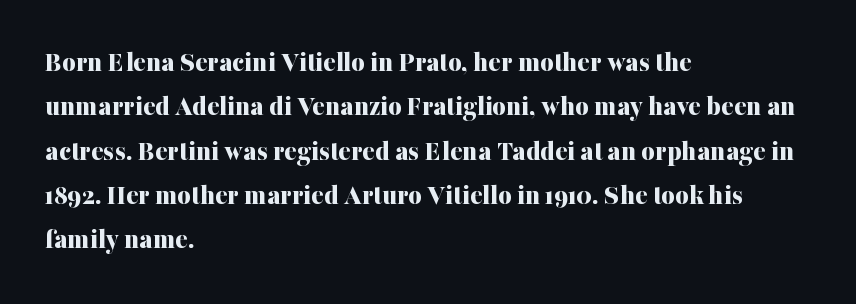
A typesetter would call this proportional, since set widths differ per character. Unmarked baselines from the first word to the last. The letters sit at their default tracking, neither squeezed nor spread. Does the type have serifs? Yes, each stem ends in a small foot. The paragraph shown leans on its left margin. You can tell it's not italic because the verticals are truly vertical.
